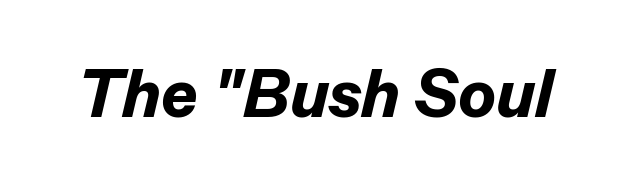
The glyphs look as if they've been sheared to an angle. Typographic density is high because the face is bold. The specimen omits any rule beneath the text block's lines. Glyph-to-glyph distance matches everyday printed text. Here the designer chose a conventional face with non-uniform glyph widths.
